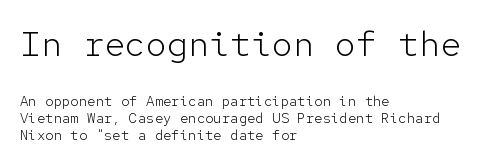
Q: Is the text bold? A: No.
Q: Is the text italic (slanted)? A: No, it is upright.
Q: Is the typeface a serif or a sans-serif typeface? A: Sans-serif.
Q: Is the text underlined? A: No.
Q: How is the paragraph aligned? A: Left-aligned.
Q: Is the spacing between letters normal or unusually wide? A: Normal.
Q: Which block of text is set in a larger size, the first (top) or the second (bottom)? A: The first (top) one.
Q: Width (condensed, normal, or wide)? A: Normal.
Q: Stroke contrast? A: Low.
Q: x-height? A: Medium.
Q: Monospaced? A: Yes.
